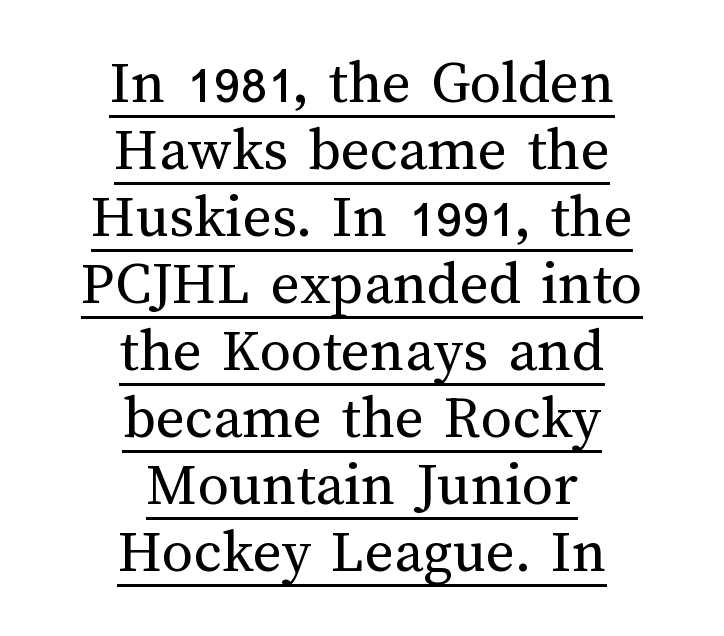
The letterforms sit at book weight or below. A continuous stroke trails under the words, as in a hyperlink. Compared with typical body copy, the letter spacing here is the same. Does the leading feel generous? Not at all — it's pinched.
